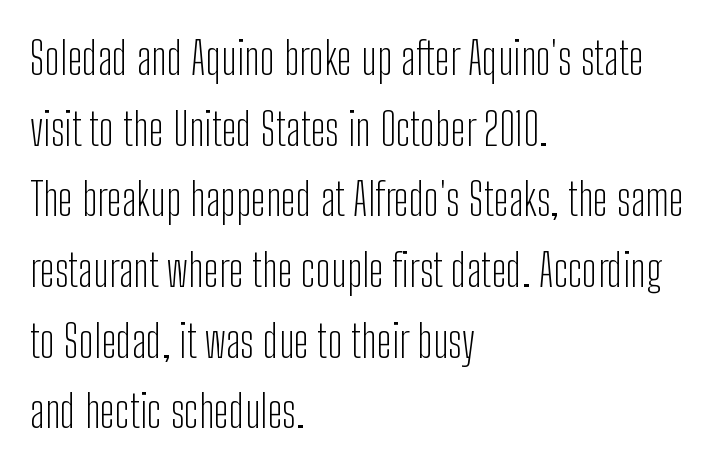
Q: Is the text bold? A: No.
Q: Is the text italic (slanted)? A: No, it is upright.
Q: Is the typeface a serif or a sans-serif typeface? A: Sans-serif.
Q: Is the text underlined? A: No.
Q: How is the paragraph aligned? A: Left-aligned.
Q: Is the spacing between letters normal or unusually wide? A: Normal.
Q: Is the spacing between lines tight, normal or loose? A: Normal.
Q: Width (condensed, normal, or wide)? A: Condensed.
Q: Stroke contrast? A: Low.
Q: x-height? A: Medium.
Q: Monospaced? A: No.
